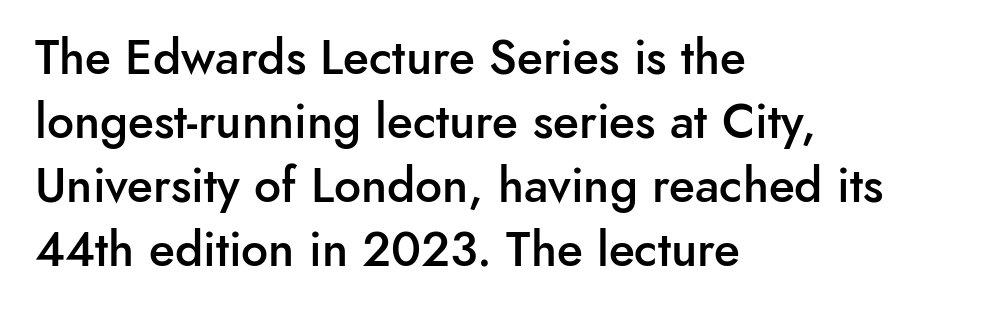
Q: Is the text bold? A: Semi-bold.
Q: Is the text italic (slanted)? A: No, it is upright.
Q: Is the typeface a serif or a sans-serif typeface? A: Sans-serif.
Q: Is the text underlined? A: No.
Q: How is the paragraph aligned? A: Left-aligned.
Q: Is the spacing between letters normal or unusually wide? A: Normal.
Q: Is the spacing between lines tight, normal or loose? A: Normal.
Q: Width (condensed, normal, or wide)? A: Normal.
Q: Stroke contrast? A: Low.
Q: x-height? A: Small.
Q: Monospaced? A: No.
